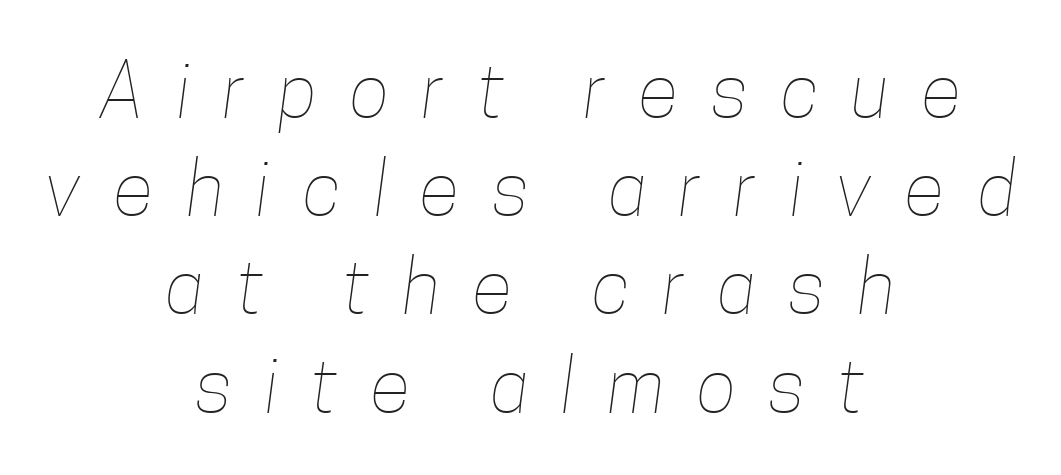
The image shows 75 px thin, condensed type; set centered, normal line spacing (1.31x), unusually wide letter spacing (+0.44 em), not underlined; low stroke contrast and a medium x-height.
